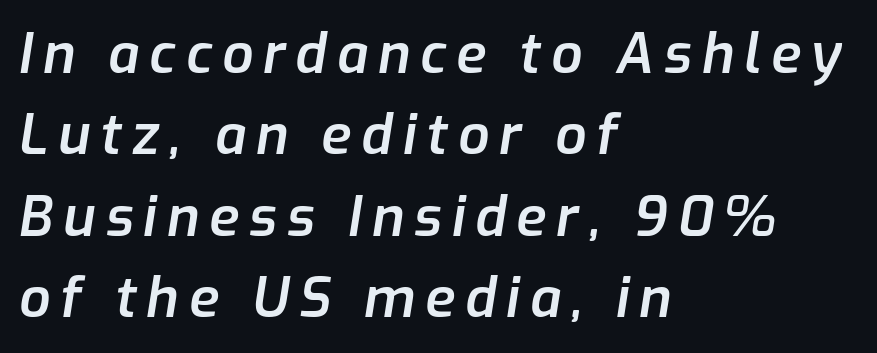
The image shows 55 px semibold type, italic (leaning right); set left-aligned, normal line spacing (1.48x), not underlined; low stroke contrast and a medium x-height.
